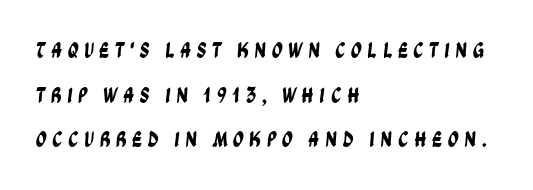
{"underline": "no", "align": "left", "line_spacing": "loose", "line_spacing_ratio": 2.03, "letter_spacing": "wide", "letter_spacing_em": 0.24, "glyph_px": 22}
